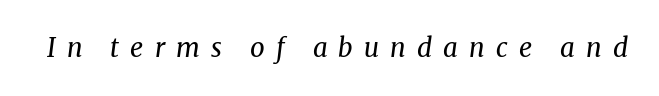
{"italic": "yes", "lean": "right", "slant_degrees": 8, "bold": "no", "underline": "no", "letter_spacing": "wide", "letter_spacing_em": 0.43, "glyph_px": 26}
